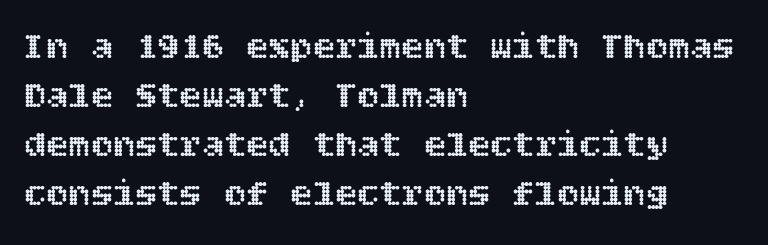
The image shows 37 px text type, upright; set left-aligned, normal line spacing (1.32x), normal letter spacing, not underlined; a large x-height.
